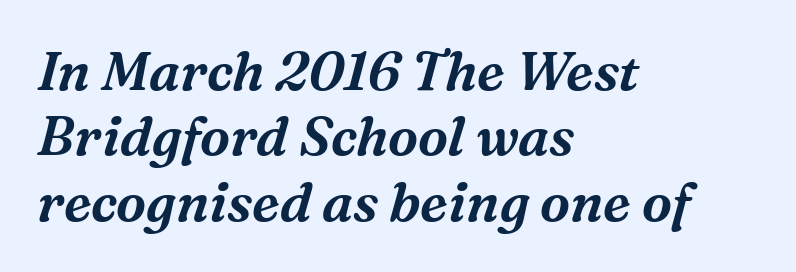
{"serif": "yes", "italic": "yes", "lean": "right", "slant_degrees": 16, "width": "normal", "stroke_contrast": "medium", "x_height": "medium", "monospaced": "no", "underline": "no", "align": "left", "line_spacing_ratio": 1.21, "letter_spacing": "normal", "letter_spacing_em": 0.0, "glyph_px": 54}
